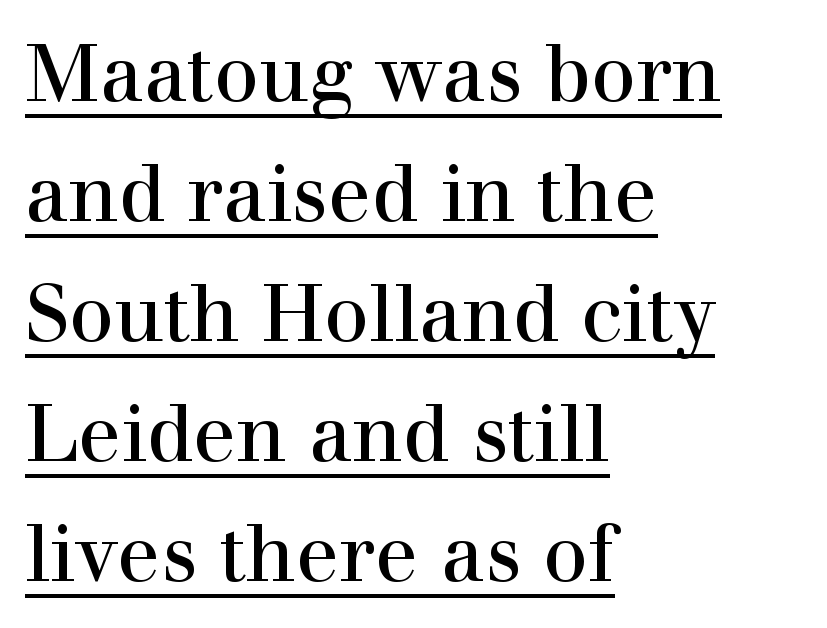
{"serif": "yes", "italic": "no", "bold": "no", "weight": "regular", "width": "normal", "stroke_contrast": "high", "x_height": "medium", "monospaced": "no", "underline": "yes", "align": "left", "line_spacing": "normal", "line_spacing_ratio": 1.52, "letter_spacing": "normal", "letter_spacing_em": 0.0, "glyph_px": 79}
